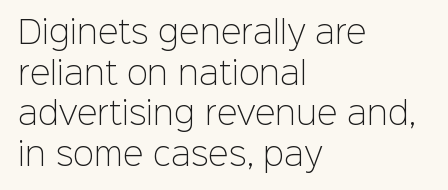
The image shows 31 px light sans-serif type, upright; set left-aligned, normal line spacing (1.31x), normal letter spacing, not underlined; low stroke contrast and a medium x-height.
